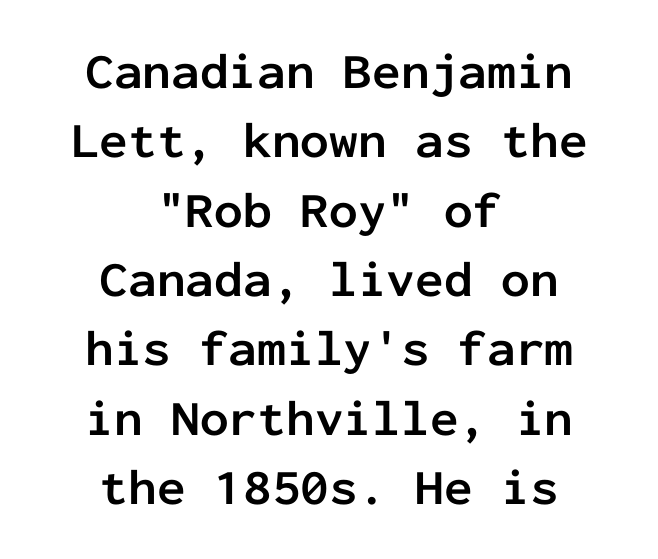
{"serif": "no", "italic": "no", "bold": "yes", "weight": "semibold", "width": "normal", "stroke_contrast": "low", "x_height": "medium", "monospaced": "yes", "underline": "no", "align": "center", "line_spacing": "normal", "line_spacing_ratio": 1.36, "letter_spacing": "normal", "letter_spacing_em": 0.0, "glyph_px": 51}
